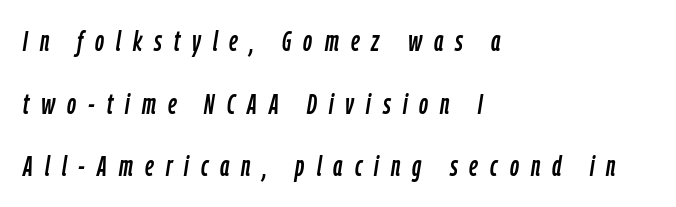
Varying glyph widths throughout — classic text-font behaviour. Honestly, the rows look like they've been pulled way apart. This sample uses an oblique cut, with every glyph tilted off the vertical. Unmarked baselines from the first word to the last. The tracking jumps out immediately: characters are airy and widely separated.
